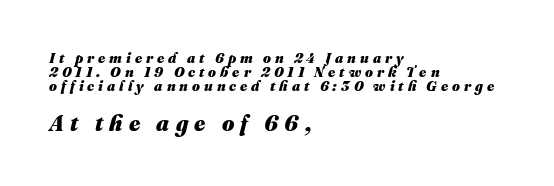
An italicized treatment has been applied to the whole sample. Caption: bold face, heavy strokes. In this sample the second text group is rendered at the bigger scale. Reading down the column, the eye jumps only a short way to each next line.
